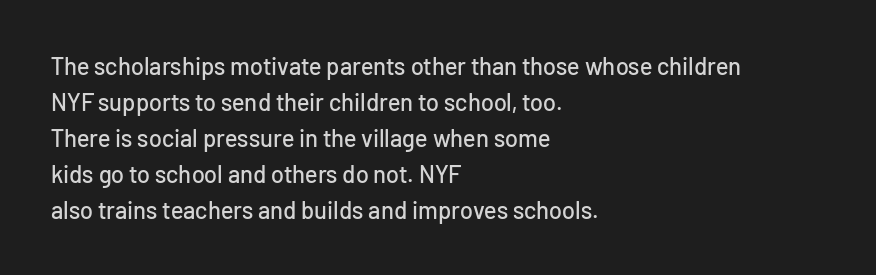
{"italic": "no", "underline": "no", "align": "left", "line_spacing": "normal", "line_spacing_ratio": 1.5, "letter_spacing": "normal", "letter_spacing_em": 0.0, "glyph_px": 24}
